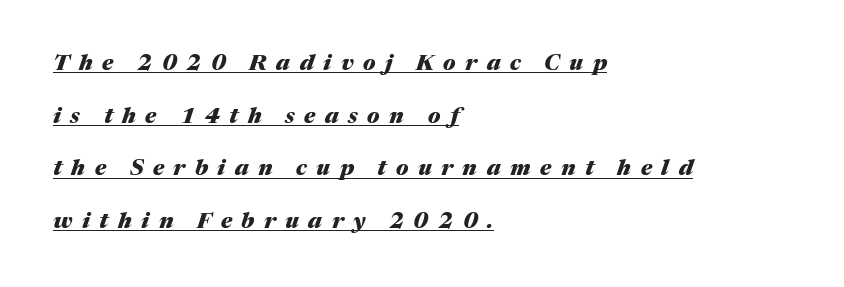
Letter spacing: wide. Is the block centered? No — it sits flush against the left margin. The letters are slanted; this is an italic face. You could fit nearly another row in the gap between these rows. Typesetter's note: full bold, strokes at maximum text heaviness. Decoration check: the copy is underlined.
